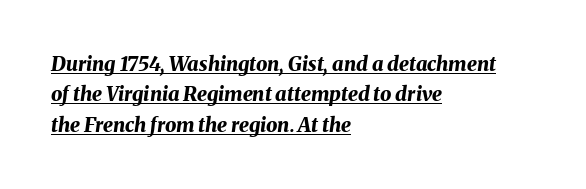
Is the block centered? No — it sits flush against the left margin. Letter spacing: default. Like a heading marked for emphasis, these lines bear an underscore. Strong, thick strokes mark this as bold type.
